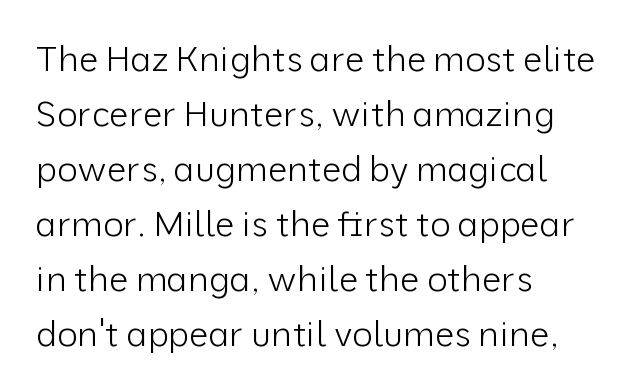
{"serif": "no", "italic": "no", "bold": "no", "weight": "light", "width": "normal", "stroke_contrast": "low", "x_height": "medium", "monospaced": "no", "underline": "no", "align": "left", "line_spacing": "normal", "line_spacing_ratio": 1.57, "letter_spacing": "normal", "letter_spacing_em": 0.0, "glyph_px": 35}
